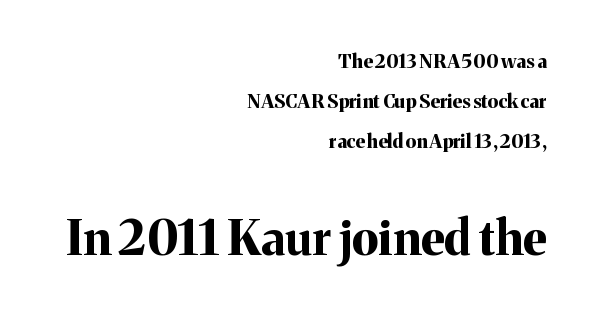
Q: Is the text bold? A: Yes.
Q: Is the text italic (slanted)? A: No, it is upright.
Q: Is the typeface a serif or a sans-serif typeface? A: Serif.
Q: Is the text underlined? A: No.
Q: How is the paragraph aligned? A: Right-aligned.
Q: Is the spacing between letters normal or unusually wide? A: Normal.
Q: Is the spacing between lines tight, normal or loose? A: Loose.
Q: Which block of text is set in a larger size, the first (top) or the second (bottom)? A: The second (bottom) one.
Q: Width (condensed, normal, or wide)? A: Normal.
Q: Stroke contrast? A: Medium.
Q: x-height? A: Medium.
Q: Monospaced? A: No.
